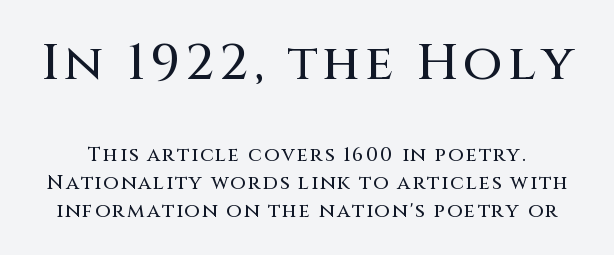
{"serif": "no", "italic": "no", "width": "normal", "stroke_contrast": "medium", "x_height": "large", "monospaced": "no", "underline": "no", "line_spacing": "normal", "line_spacing_ratio": 1.4, "larger_block": "first", "size_ratio": 2.55, "glyph_px": 51}
